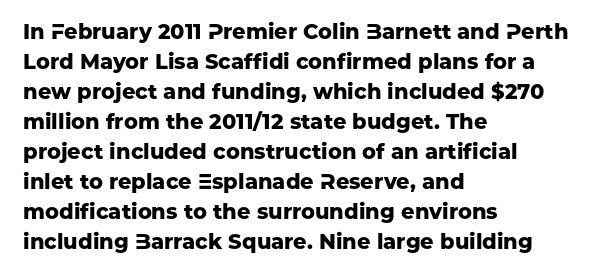
{"italic": "no", "bold": "yes", "underline": "no", "align": "left", "line_spacing": "normal", "line_spacing_ratio": 1.43, "letter_spacing": "normal", "letter_spacing_em": 0.0, "glyph_px": 21}
